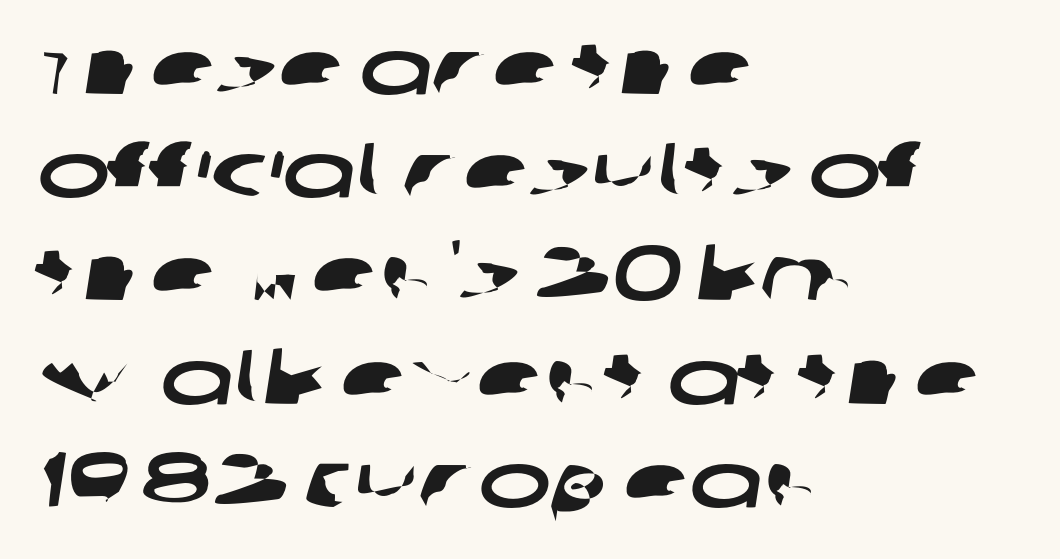
Q: Is the typeface a serif or a sans-serif typeface? A: Sans-serif.
Q: Is the text underlined? A: No.
Q: How is the paragraph aligned? A: Left-aligned.
Q: Is the spacing between letters normal or unusually wide? A: Normal.
Q: Is the spacing between lines tight, normal or loose? A: Normal.
Q: Width (condensed, normal, or wide)? A: Wide.
Q: Stroke contrast? A: Low.
Q: x-height? A: Large.
Q: Monospaced? A: No.
